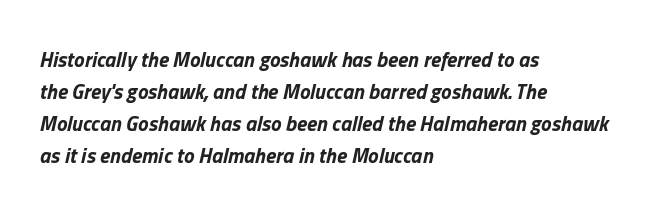
Q: Is the text bold? A: Yes.
Q: Is the text italic (slanted)? A: Yes, it leans right by about 13 degrees.
Q: Is the text underlined? A: No.
Q: How is the paragraph aligned? A: Left-aligned.
Q: Is the spacing between letters normal or unusually wide? A: Normal.
Q: Is the spacing between lines tight, normal or loose? A: Normal.
